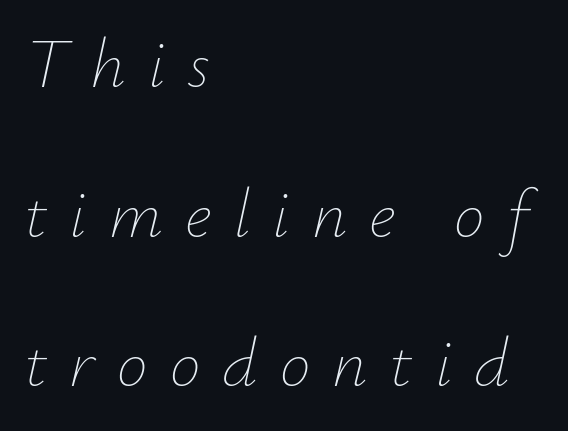
The weight would be labelled regular, book, light, or lighter still. The lettering tilts uniformly, giving the passage an italic look. One-word summary of the alignment: left. Each letter keeps its own natural width here, so spacing adapts to shape. Look at the tracking — it's clearly loosened, letters drifting apart.
